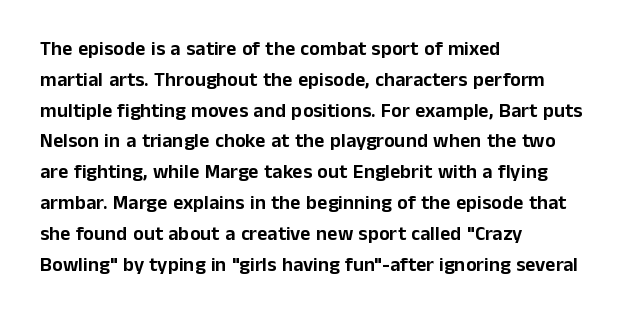
Q: Is the text italic (slanted)? A: No, it is upright.
Q: Is the text underlined? A: No.
Q: How is the paragraph aligned? A: Left-aligned.
Q: Is the spacing between letters normal or unusually wide? A: Normal.
Q: Is the spacing between lines tight, normal or loose? A: Normal.
